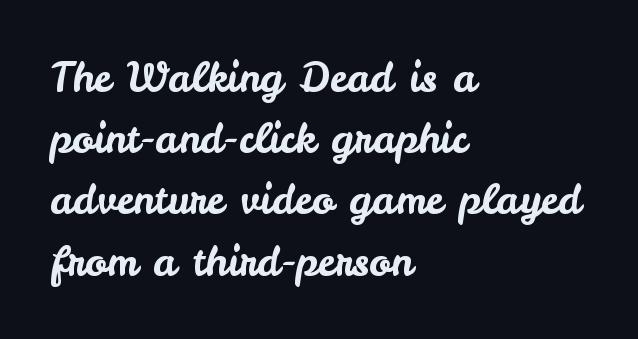
{"serif": "no", "width": "normal", "stroke_contrast": "low", "x_height": "small", "monospaced": "no", "underline": "no", "align": "left", "line_spacing": "normal", "line_spacing_ratio": 1.53, "letter_spacing": "normal", "letter_spacing_em": 0.0, "glyph_px": 40}
